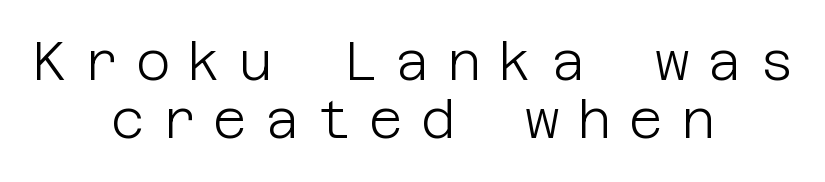
The image shows 53 px light sans-serif type, upright; set centered, tight line spacing (1.1x), unusually wide letter spacing (+0.33 em), not underlined; low stroke contrast and a large x-height.
